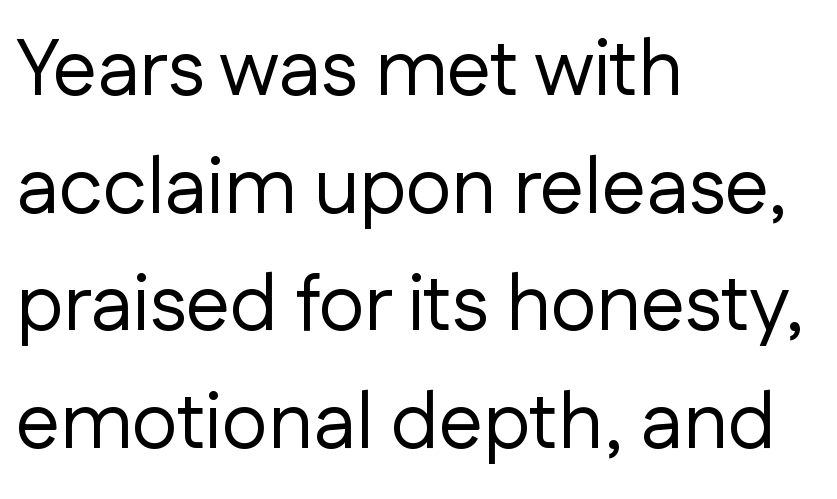
Which margin do the lines hug? The left one — the right edge is uneven. In terms of letterspacing, this is plain default setting. Is there much room between lines? A standard amount, neither cramped nor airy. Do the characters align in a grid? No, the font is proportional.
